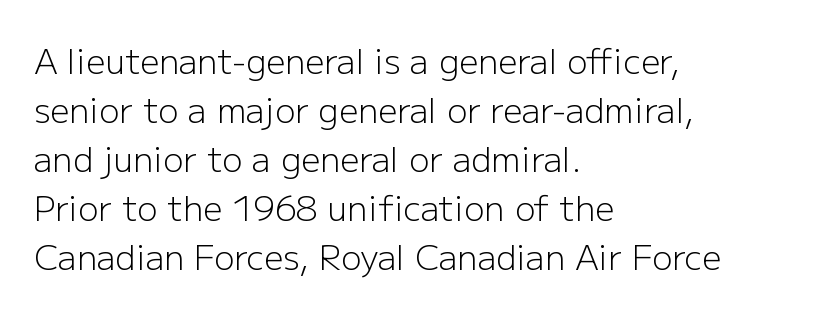
Each letter keeps its own natural width here, so spacing adapts to shape. Has an underline been added? It has not. Nothing unusual about the tracking: characters are spaced as the font intends. Designer's note — italics off, roman on.
